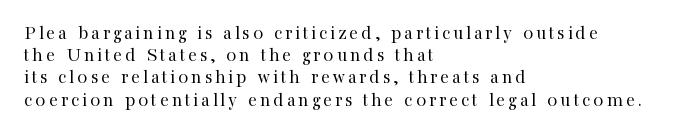
{"italic": "no", "bold": "no", "underline": "no", "align": "left", "line_spacing": "tight", "line_spacing_ratio": 1.11, "glyph_px": 20}
